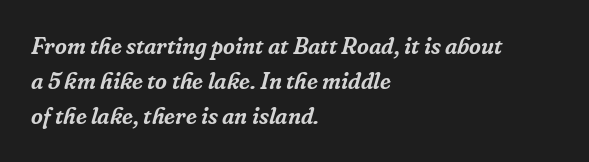
The image shows 23 px text type, italic (leaning right); set left-aligned, normal line spacing (1.53x), normal letter spacing, not underlined.
